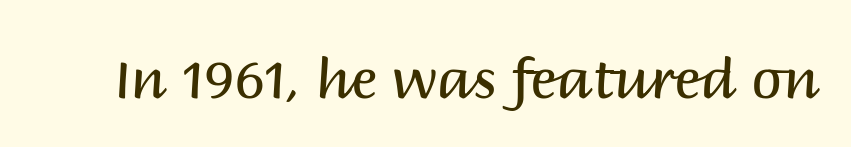
{"serif": "no", "bold": "no", "weight": "regular", "width": "normal", "stroke_contrast": "medium", "x_height": "large", "monospaced": "no", "underline": "no", "letter_spacing": "normal", "letter_spacing_em": 0.0, "glyph_px": 55}
